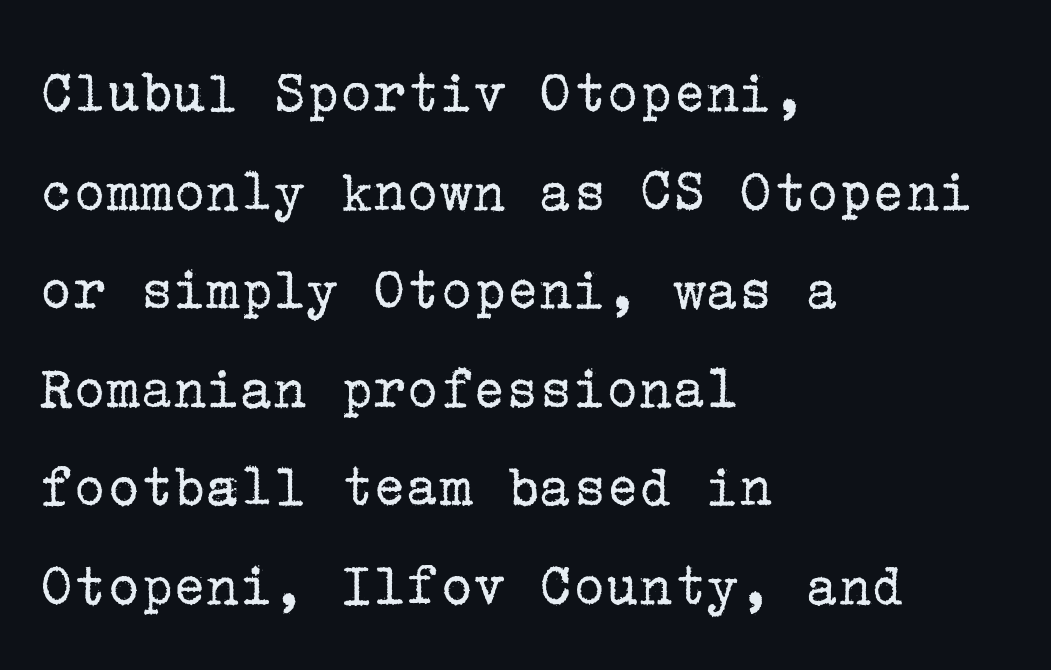
Q: Is the text bold? A: No.
Q: Is the text italic (slanted)? A: No, it is upright.
Q: Is the typeface a serif or a sans-serif typeface? A: Serif.
Q: Is the text underlined? A: No.
Q: How is the paragraph aligned? A: Left-aligned.
Q: Is the spacing between letters normal or unusually wide? A: Normal.
Q: Is the spacing between lines tight, normal or loose? A: Normal.
Q: Width (condensed, normal, or wide)? A: Normal.
Q: Stroke contrast? A: Low.
Q: x-height? A: Medium.
